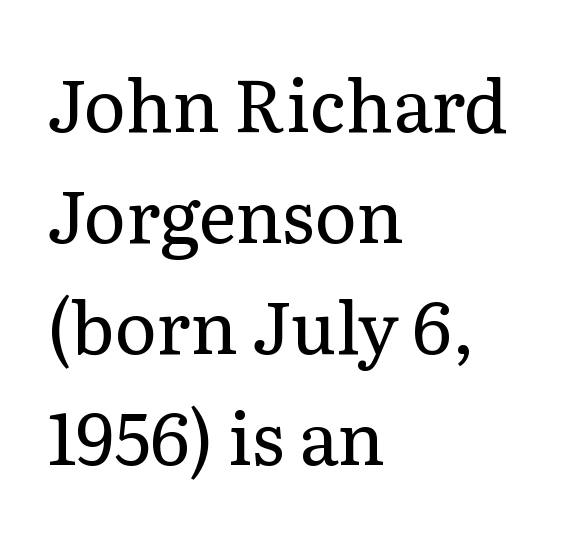
Vertical spacing — default. Do the letters lean? They stand straight. A serif font was chosen for this passage. The baseline area is clear. The face used here is proportionally spaced, like ordinary book or web type.
